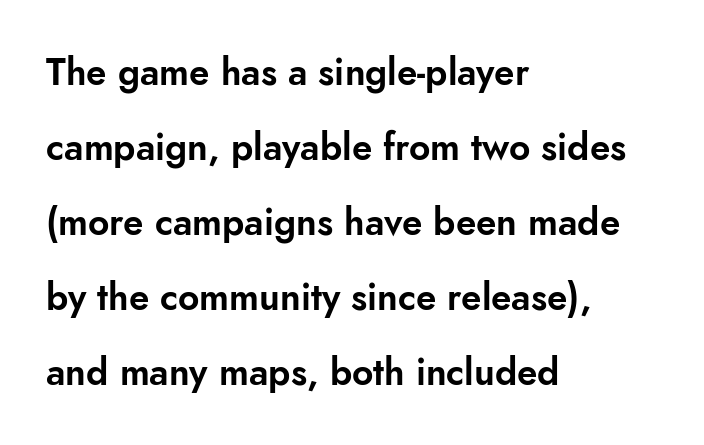
Notice how the passage keeps a crisp vertical edge on the left only. Nope, not italic — everything's standing straight. A clean baseline with only descenders dipping below it. A great deal of white space separates one row of letters from the next. The face used here is proportionally spaced, like ordinary book or web type. In terms of letterform style, serifs are entirely absent.
